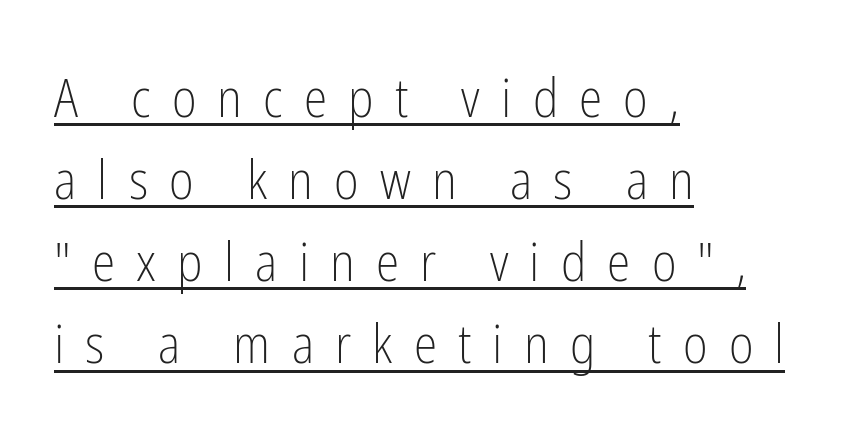
Q: Is the text bold? A: No.
Q: Is the text italic (slanted)? A: No, it is upright.
Q: Is the typeface a serif or a sans-serif typeface? A: Sans-serif.
Q: Is the text underlined? A: Yes.
Q: How is the paragraph aligned? A: Left-aligned.
Q: Is the spacing between letters normal or unusually wide? A: Unusually wide.
Q: Is the spacing between lines tight, normal or loose? A: Normal.
Q: Width (condensed, normal, or wide)? A: Condensed.
Q: Stroke contrast? A: Low.
Q: x-height? A: Medium.
Q: Monospaced? A: No.
